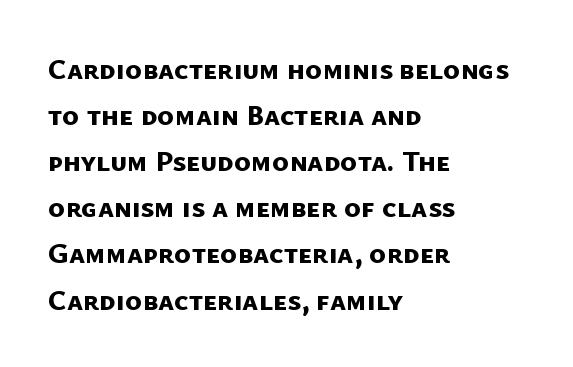
{"serif": "no", "bold": "yes", "weight": "bold", "width": "normal", "stroke_contrast": "low", "x_height": "medium", "monospaced": "no", "underline": "no", "align": "left", "line_spacing": "normal", "line_spacing_ratio": 1.59, "letter_spacing": "normal", "letter_spacing_em": 0.0, "glyph_px": 29}
